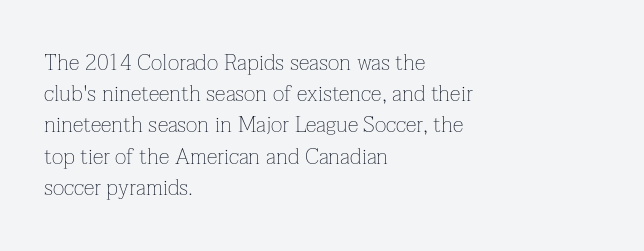
The image shows 22 px text type, upright; set left-aligned, normal line spacing (1.42x), normal letter spacing, not underlined.
